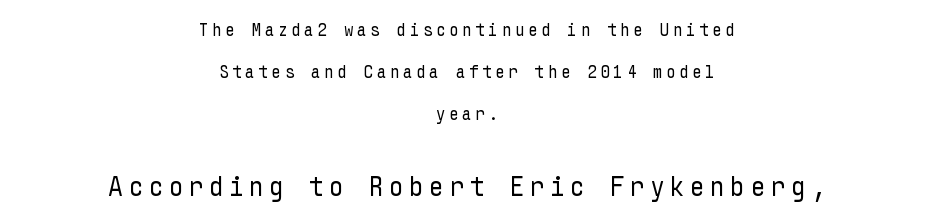
Of the two passages, the one underneath uses the larger point size. The vertical gap from one line to the next is large. The typesetter chose a symmetrical, centered arrangement here. This rendering features lettering with no underline. Heft: none added — not bold.
